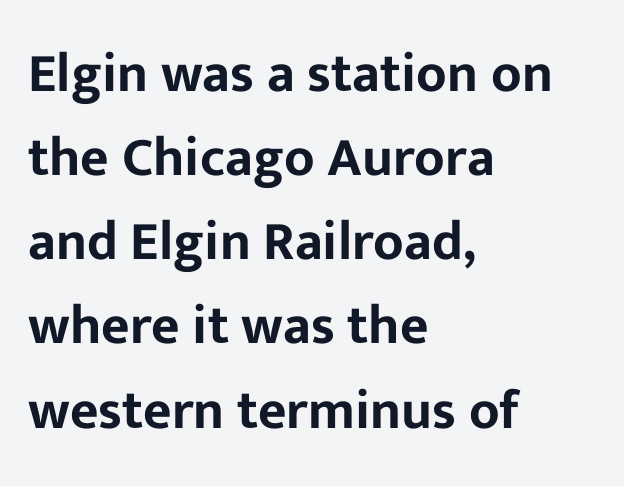
Q: Is the text italic (slanted)? A: No, it is upright.
Q: Is the typeface a serif or a sans-serif typeface? A: Sans-serif.
Q: Is the text underlined? A: No.
Q: How is the paragraph aligned? A: Left-aligned.
Q: Is the spacing between letters normal or unusually wide? A: Normal.
Q: Is the spacing between lines tight, normal or loose? A: Normal.
Q: Width (condensed, normal, or wide)? A: Normal.
Q: Stroke contrast? A: Low.
Q: x-height? A: Medium.
Q: Monospaced? A: No.
